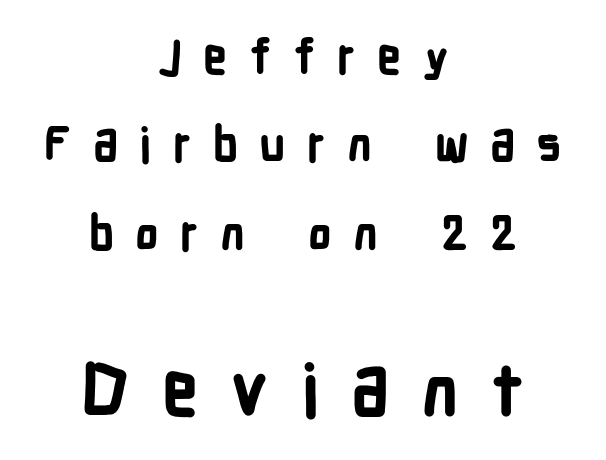
{"serif": "no", "italic": "no", "bold": "yes", "weight": "bold", "width": "condensed", "stroke_contrast": "low", "x_height": "medium", "monospaced": "no", "underline": "no", "align": "center", "line_spacing_ratio": 1.88, "letter_spacing": "wide", "letter_spacing_em": 0.45, "larger_block": "second", "size_ratio": 1.51, "glyph_px": 71}
